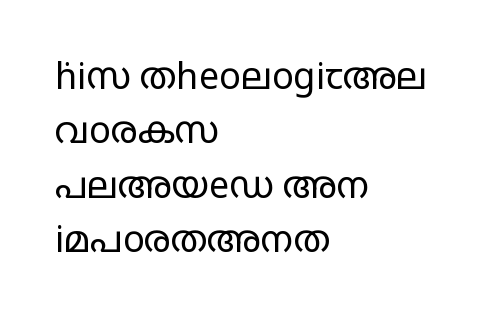
{"serif": "no", "italic": "no", "bold": "no", "weight": "regular", "width": "wide", "stroke_contrast": "low", "x_height": "large", "monospaced": "no", "underline": "no", "align": "left", "line_spacing": "normal", "line_spacing_ratio": 1.51, "letter_spacing": "normal", "letter_spacing_em": 0.0, "glyph_px": 36}
